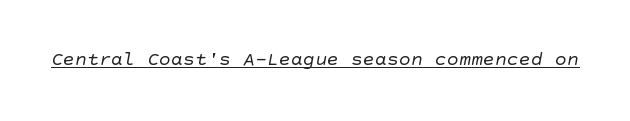
Q: Is the text bold? A: No.
Q: Is the text underlined? A: Yes.
Q: Is the spacing between letters normal or unusually wide? A: Normal.
